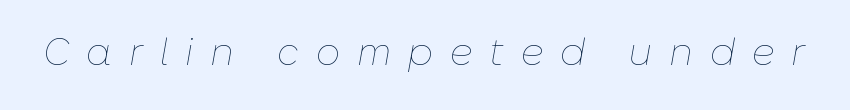
{"italic": "yes", "lean": "right", "slant_degrees": 10, "bold": "no", "weight": "thin", "width": "normal", "stroke_contrast": "low", "x_height": "medium", "monospaced": "no", "underline": "no", "letter_spacing": "wide", "letter_spacing_em": 0.44, "glyph_px": 38}
